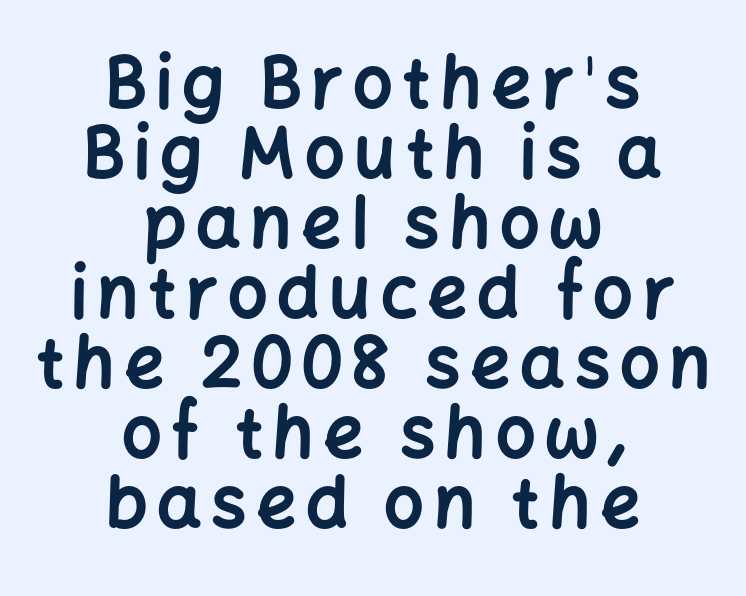
Examine the stroke ends and you'll find no serifs. Posture: upright roman. A dark, heavy texture on the line: the type is bold. Nobody drew a line under any word here.
